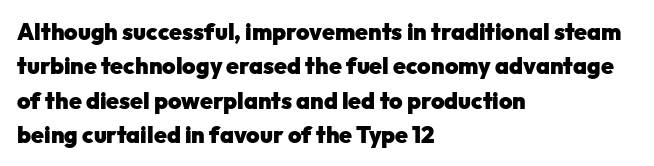
The image shows 23 px bold type, upright; set left-aligned, normal line spacing (1.49x), normal letter spacing, not underlined.
